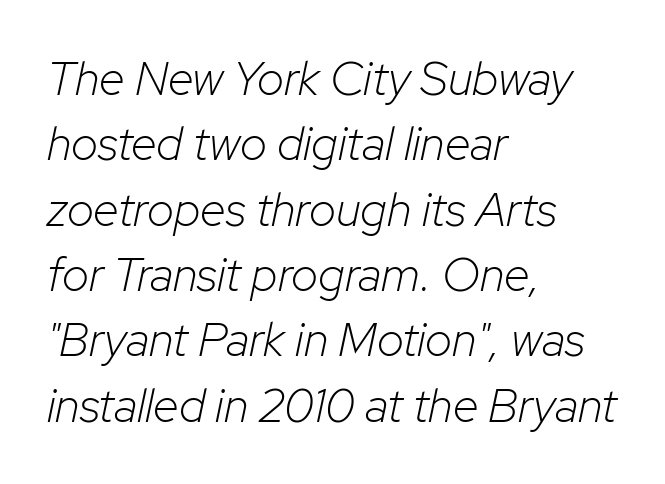
The image shows 47 px light type, italic (leaning right); set left-aligned, normal line spacing (1.39x), normal letter spacing, not underlined; low stroke contrast and a medium x-height.
